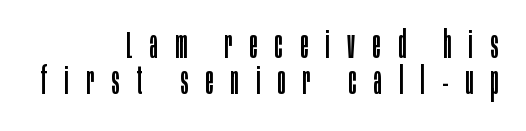
Q: Is the text bold? A: No.
Q: Is the text italic (slanted)? A: No, it is upright.
Q: Is the typeface a serif or a sans-serif typeface? A: Sans-serif.
Q: Is the text underlined? A: No.
Q: How is the paragraph aligned? A: Right-aligned.
Q: Is the spacing between letters normal or unusually wide? A: Unusually wide.
Q: Is the spacing between lines tight, normal or loose? A: Tight.
Q: Width (condensed, normal, or wide)? A: Condensed.
Q: Stroke contrast? A: Low.
Q: x-height? A: Large.
Q: Monospaced? A: No.
